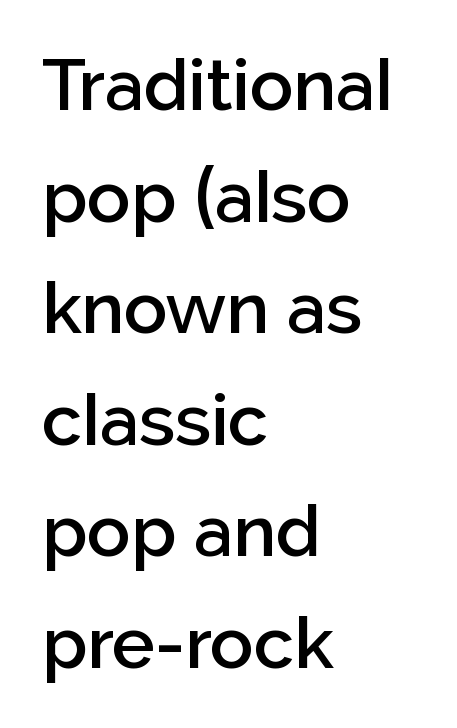
Q: Is the text bold? A: Semi-bold.
Q: Is the text italic (slanted)? A: No, it is upright.
Q: Is the typeface a serif or a sans-serif typeface? A: Sans-serif.
Q: Is the text underlined? A: No.
Q: How is the paragraph aligned? A: Left-aligned.
Q: Is the spacing between letters normal or unusually wide? A: Normal.
Q: Is the spacing between lines tight, normal or loose? A: Normal.
Q: Width (condensed, normal, or wide)? A: Normal.
Q: Stroke contrast? A: Low.
Q: x-height? A: Medium.
Q: Monospaced? A: No.
